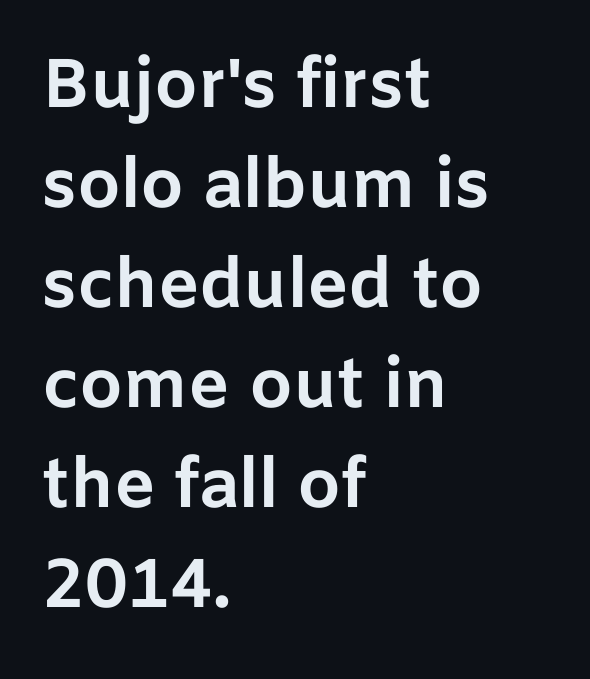
Q: Is the text bold? A: Yes.
Q: Is the text italic (slanted)? A: No, it is upright.
Q: Is the typeface a serif or a sans-serif typeface? A: Sans-serif.
Q: Is the text underlined? A: No.
Q: How is the paragraph aligned? A: Left-aligned.
Q: Is the spacing between letters normal or unusually wide? A: Normal.
Q: Is the spacing between lines tight, normal or loose? A: Normal.
Q: Width (condensed, normal, or wide)? A: Normal.
Q: Stroke contrast? A: Low.
Q: x-height? A: Medium.
Q: Monospaced? A: No.
